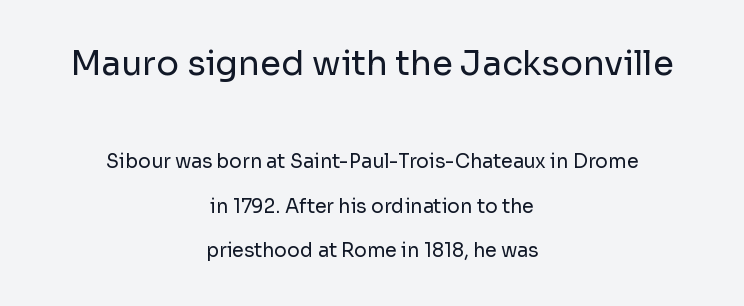
Characters follow at the spacing the type designer built in. The cut favours lightness, reaching ordinary text weight at its darkest. Grotesque or geometric, the face here clearly has no serifs. Type size steps down from the first block to the second. Unlike italic type, these characters show no tilt at all.
